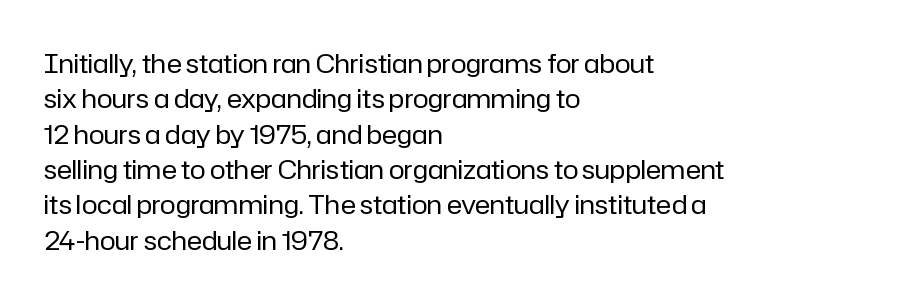
{"italic": "no", "bold": "no", "underline": "no", "align": "left", "line_spacing": "normal", "line_spacing_ratio": 1.36, "letter_spacing": "normal", "letter_spacing_em": 0.0, "glyph_px": 26}
